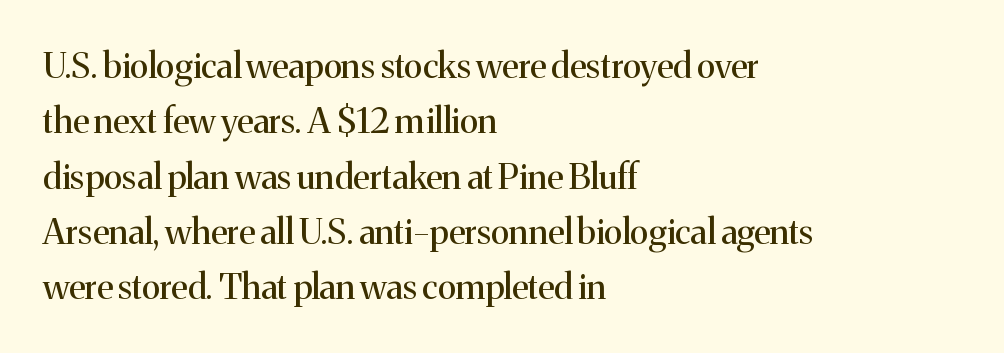
The image shows 35 px regular-weight serif type, upright; set left-aligned, normal line spacing (1.58x), normal letter spacing, not underlined; medium stroke contrast and a medium x-height.
